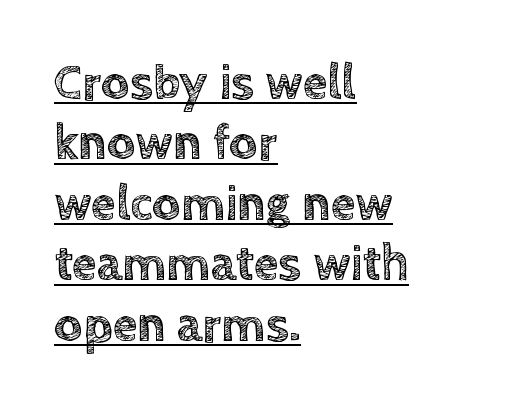
No extra tracking has been applied to these lines. Italic? Not at all — the glyphs are vertical. Each line starts at the same left margin while the right side varies. Underlined type. Proportional: the letters do not fall into vertical columns.
